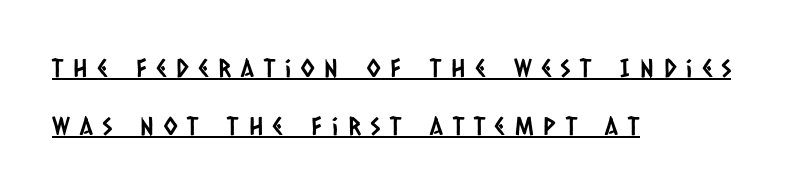
{"underline": "yes", "align": "left", "line_spacing": "loose", "line_spacing_ratio": 2.32, "letter_spacing": "wide", "letter_spacing_em": 0.4, "glyph_px": 25}
